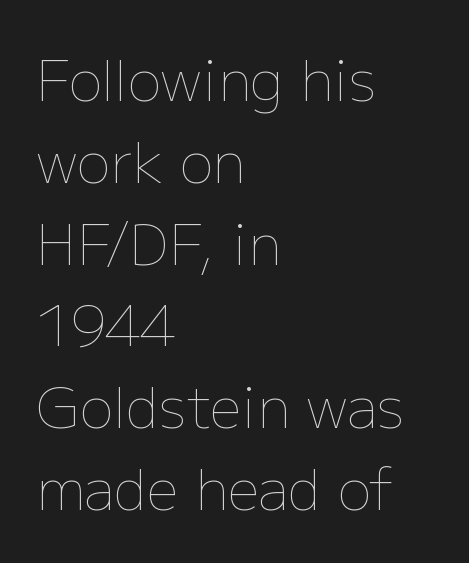
{"italic": "no", "bold": "no", "weight": "thin", "width": "normal", "stroke_contrast": "low", "x_height": "medium", "monospaced": "no", "underline": "no", "align": "left", "line_spacing": "normal", "line_spacing_ratio": 1.46, "letter_spacing": "normal", "letter_spacing_em": 0.0, "glyph_px": 56}
